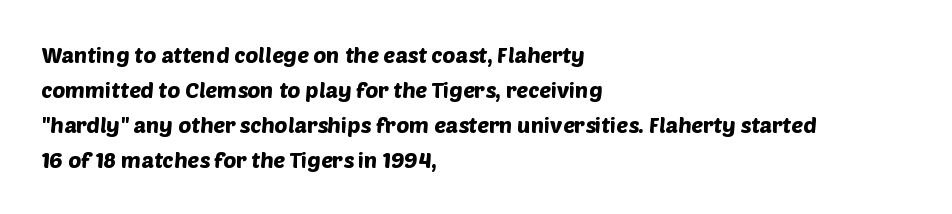
{"underline": "no", "align": "left", "line_spacing": "normal", "line_spacing_ratio": 1.59, "letter_spacing": "normal", "letter_spacing_em": 0.0, "glyph_px": 22}
